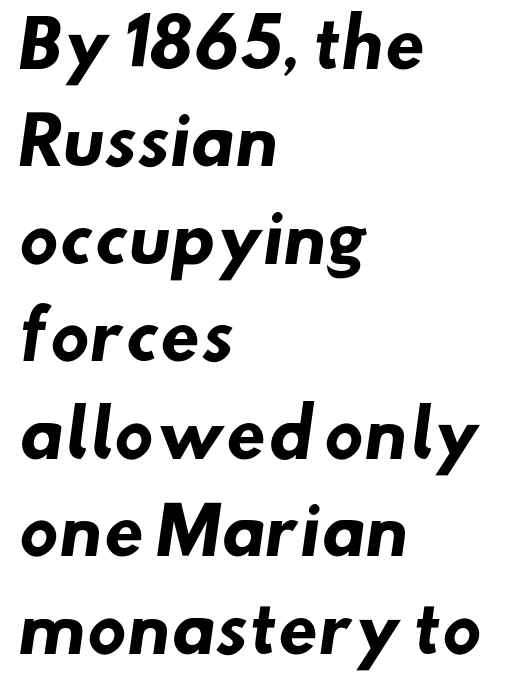
Q: Is the text bold? A: Yes.
Q: Is the typeface a serif or a sans-serif typeface? A: Sans-serif.
Q: Is the text underlined? A: No.
Q: How is the paragraph aligned? A: Left-aligned.
Q: Is the spacing between letters normal or unusually wide? A: Normal.
Q: Is the spacing between lines tight, normal or loose? A: Normal.
Q: Width (condensed, normal, or wide)? A: Normal.
Q: Stroke contrast? A: Low.
Q: x-height? A: Small.
Q: Monospaced? A: No.
